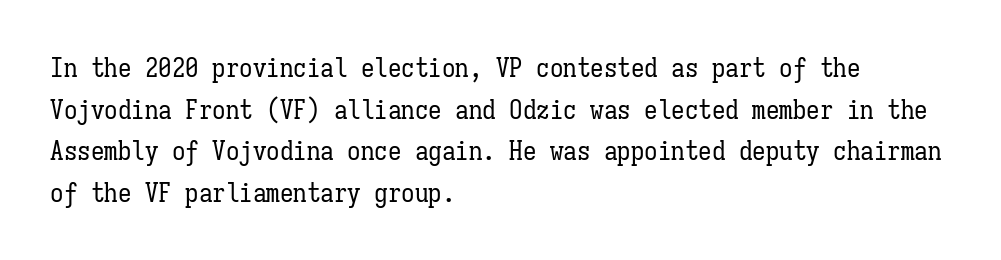
Q: Is the text bold? A: No.
Q: Is the text italic (slanted)? A: No, it is upright.
Q: Is the text underlined? A: No.
Q: How is the paragraph aligned? A: Left-aligned.
Q: Is the spacing between letters normal or unusually wide? A: Normal.
Q: Is the spacing between lines tight, normal or loose? A: Normal.
